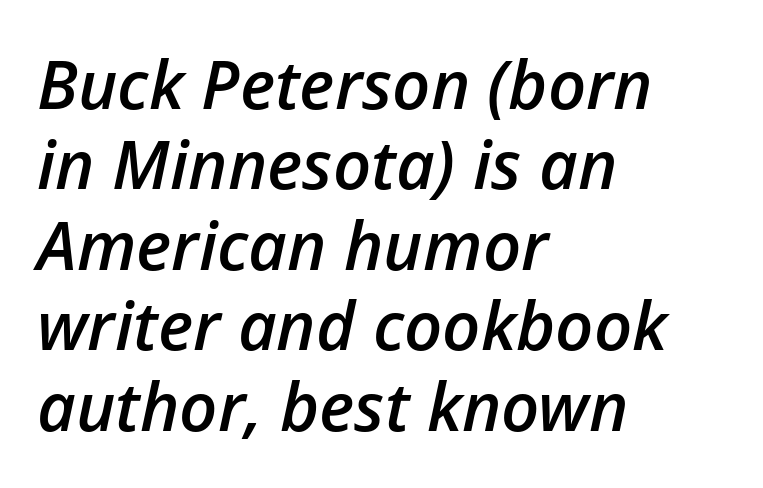
{"italic": "yes", "lean": "right", "slant_degrees": 12, "bold": "semi", "weight": "semibold", "width": "normal", "stroke_contrast": "low", "x_height": "medium", "monospaced": "no", "underline": "no", "align": "left", "line_spacing_ratio": 1.2, "letter_spacing": "normal", "letter_spacing_em": 0.0, "glyph_px": 67}
